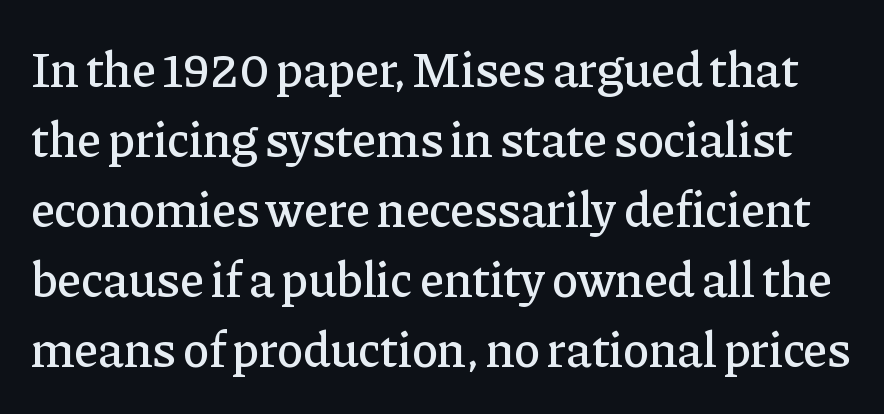
Q: Is the text italic (slanted)? A: No, it is upright.
Q: Is the typeface a serif or a sans-serif typeface? A: Serif.
Q: Is the text underlined? A: No.
Q: Is the spacing between letters normal or unusually wide? A: Normal.
Q: Is the spacing between lines tight, normal or loose? A: Normal.
Q: Width (condensed, normal, or wide)? A: Normal.
Q: Stroke contrast? A: Low.
Q: x-height? A: Medium.
Q: Monospaced? A: No.
